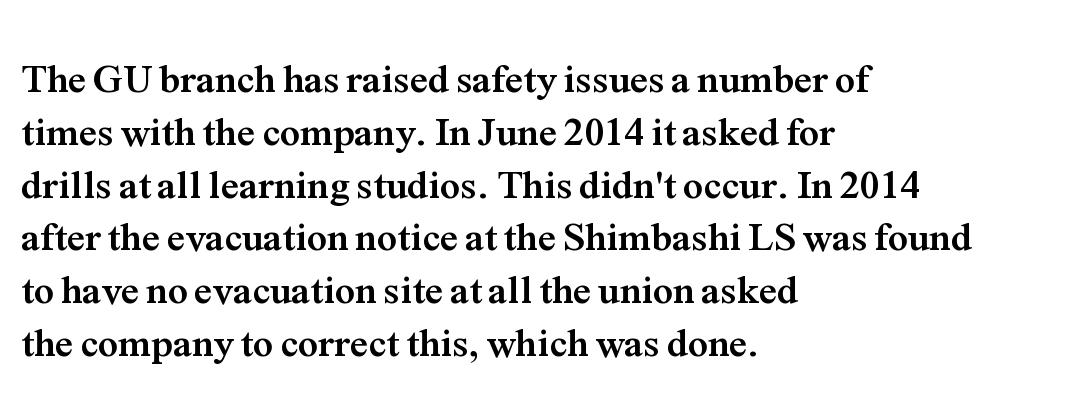
A typesetter would call this leading conventional body-copy spacing. Is the block centered? No — it sits flush against the left margin. These lines are rendered in a variable-pitch font. The face used here has the dense, thick strokes of a bold.
